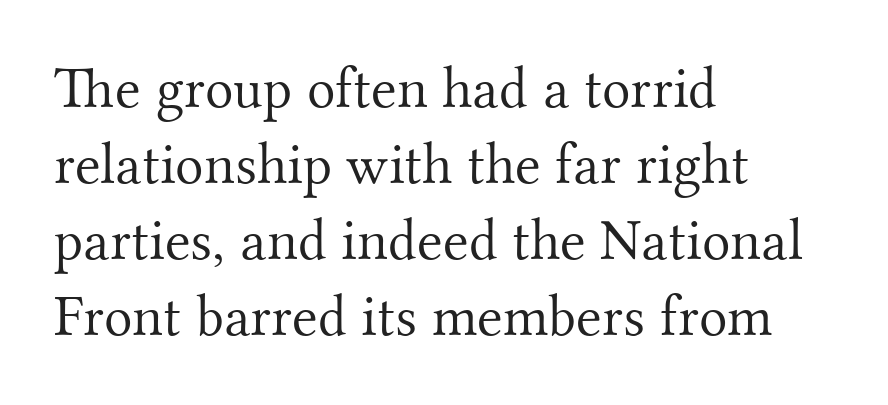
The image shows 59 px light serif type, upright; set left-aligned, normal line spacing (1.29x), normal letter spacing, not underlined; medium stroke contrast and a small x-height.
